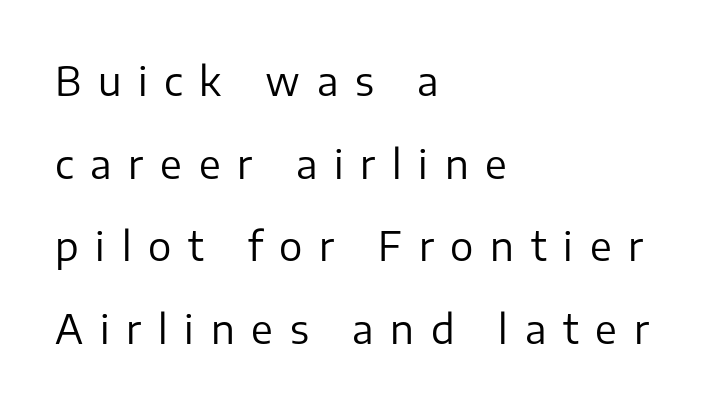
Q: Is the text bold? A: No.
Q: Is the text italic (slanted)? A: No, it is upright.
Q: Is the typeface a serif or a sans-serif typeface? A: Sans-serif.
Q: Is the text underlined? A: No.
Q: How is the paragraph aligned? A: Left-aligned.
Q: Is the spacing between letters normal or unusually wide? A: Unusually wide.
Q: Is the spacing between lines tight, normal or loose? A: Loose.
Q: Width (condensed, normal, or wide)? A: Normal.
Q: Stroke contrast? A: Low.
Q: x-height? A: Medium.
Q: Monospaced? A: No.
